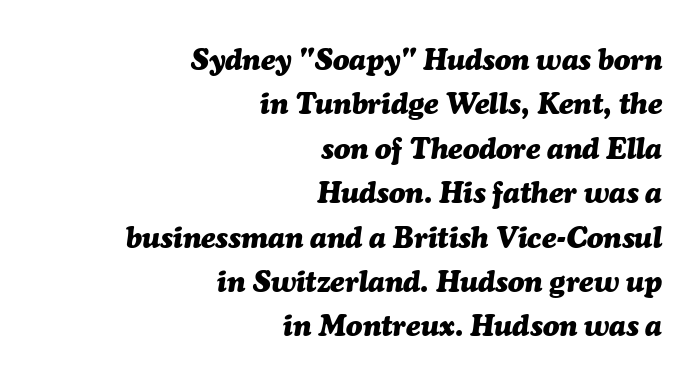
{"italic": "yes", "lean": "right", "slant_degrees": 7, "bold": "yes", "weight": "heavy", "width": "normal", "stroke_contrast": "medium", "x_height": "medium", "monospaced": "no", "underline": "no", "align": "right", "line_spacing": "normal", "line_spacing_ratio": 1.48, "letter_spacing": "normal", "letter_spacing_em": 0.0, "glyph_px": 30}
